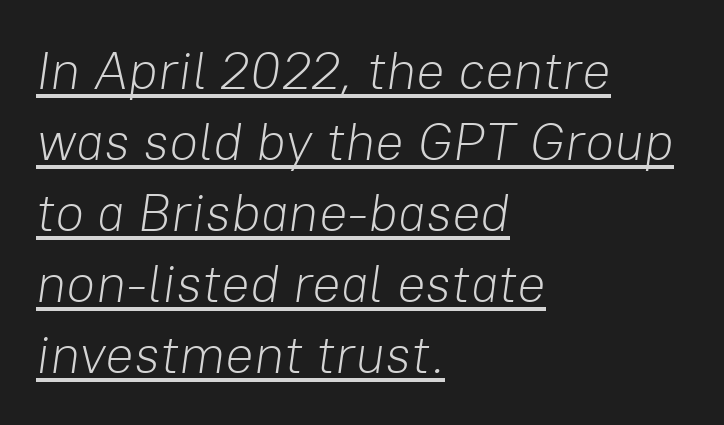
Q: Is the text bold? A: No.
Q: Is the text italic (slanted)? A: Yes, it leans right by about 8 degrees.
Q: Is the text underlined? A: Yes.
Q: How is the paragraph aligned? A: Left-aligned.
Q: Is the spacing between letters normal or unusually wide? A: Normal.
Q: Is the spacing between lines tight, normal or loose? A: Normal.
Q: Width (condensed, normal, or wide)? A: Normal.
Q: Stroke contrast? A: Low.
Q: x-height? A: Medium.
Q: Monospaced? A: No.
